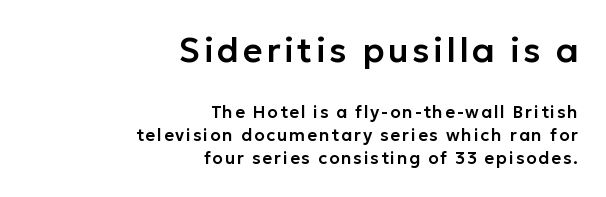
{"serif": "no", "italic": "no", "width": "normal", "stroke_contrast": "low", "x_height": "medium", "monospaced": "no", "underline": "no", "align": "right", "line_spacing": "normal", "line_spacing_ratio": 1.35, "larger_block": "first", "size_ratio": 2.0, "glyph_px": 34}
